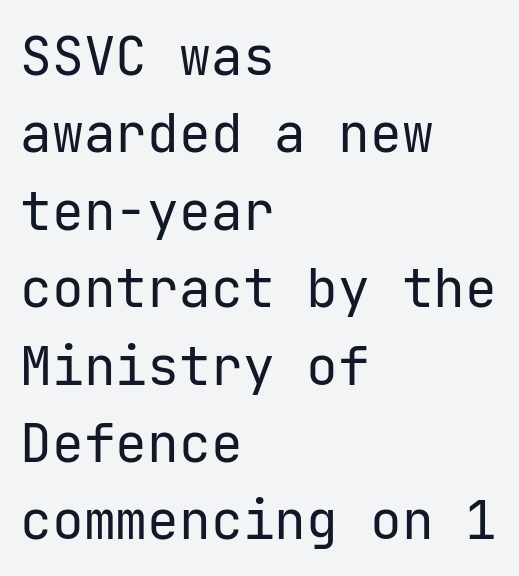
Q: Is the text bold? A: No.
Q: Is the text italic (slanted)? A: No, it is upright.
Q: Is the typeface a serif or a sans-serif typeface? A: Sans-serif.
Q: Is the text underlined? A: No.
Q: How is the paragraph aligned? A: Left-aligned.
Q: Is the spacing between letters normal or unusually wide? A: Normal.
Q: Is the spacing between lines tight, normal or loose? A: Normal.
Q: Width (condensed, normal, or wide)? A: Normal.
Q: Stroke contrast? A: Low.
Q: x-height? A: Medium.
